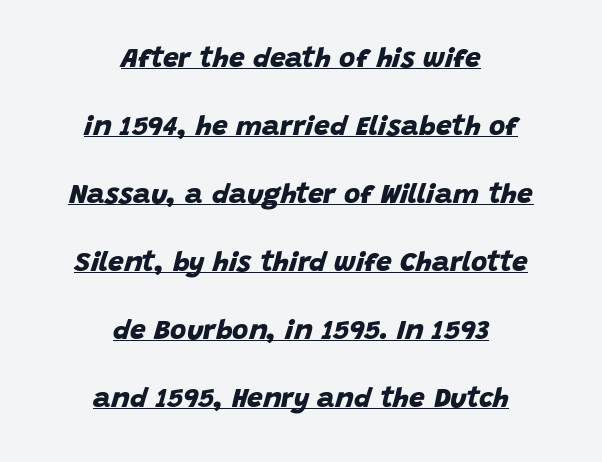
{"serif": "no", "bold": "yes", "weight": "bold", "width": "normal", "stroke_contrast": "low", "x_height": "large", "monospaced": "no", "underline": "yes", "align": "center", "line_spacing": "loose", "line_spacing_ratio": 2.43, "letter_spacing": "normal", "letter_spacing_em": 0.0, "glyph_px": 28}
